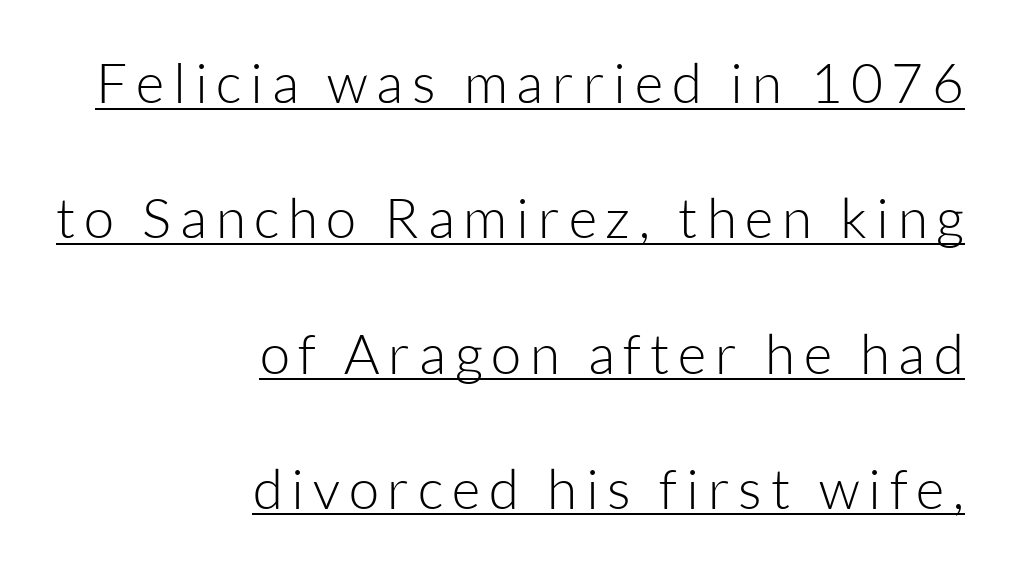
A flush-right, rag-left setting is used for this passage. Like a heading marked for emphasis, these lines bear an underscore. The rendering uses a large line-height, opening up the rows. A quiet, ordinary-to-light weight characterises the typeface.
